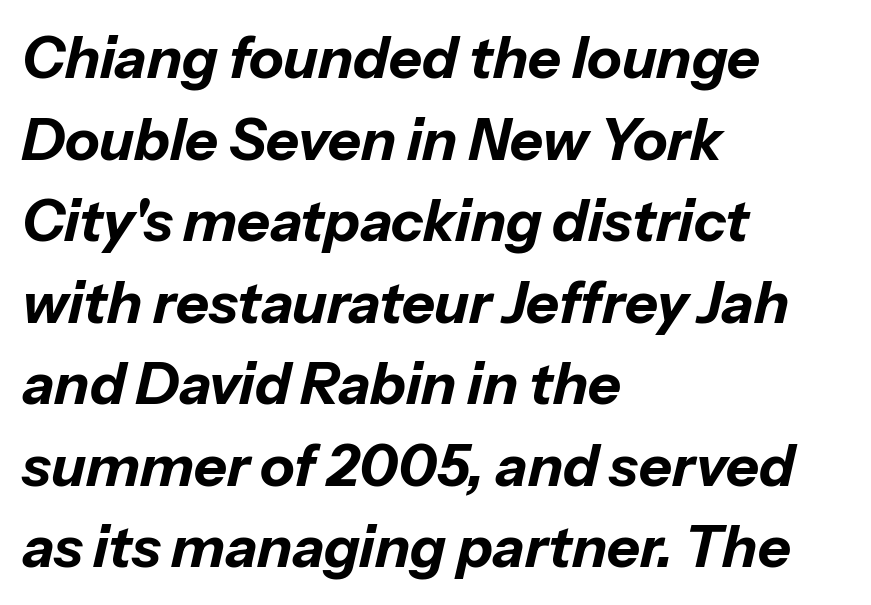
Q: Is the text bold? A: Yes.
Q: Is the text italic (slanted)? A: Yes, it leans right by about 13 degrees.
Q: Is the text underlined? A: No.
Q: How is the paragraph aligned? A: Left-aligned.
Q: Is the spacing between letters normal or unusually wide? A: Normal.
Q: Is the spacing between lines tight, normal or loose? A: Normal.
Q: Width (condensed, normal, or wide)? A: Normal.
Q: Stroke contrast? A: Low.
Q: x-height? A: Medium.
Q: Monospaced? A: No.
